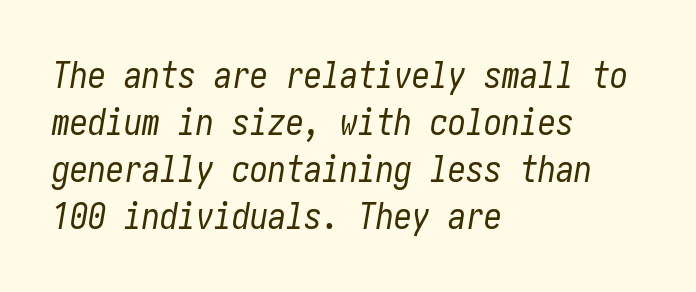
{"italic": "yes", "lean": "right", "slant_degrees": 10, "bold": "no", "weight": "regular", "width": "condensed", "stroke_contrast": "low", "x_height": "medium", "underline": "no", "align": "left", "line_spacing": "normal", "line_spacing_ratio": 1.31, "letter_spacing": "normal", "letter_spacing_em": 0.0, "glyph_px": 36}
